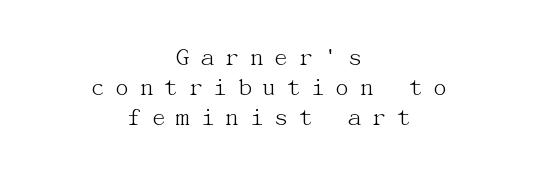
{"italic": "no", "bold": "no", "underline": "no", "align": "center", "line_spacing": "tight", "line_spacing_ratio": 1.11, "letter_spacing": "wide", "letter_spacing_em": 0.32, "glyph_px": 27}
